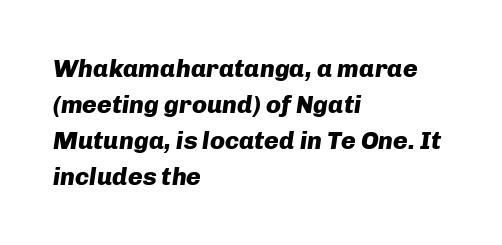
{"italic": "yes", "lean": "right", "slant_degrees": 8, "bold": "yes", "underline": "no", "align": "left", "line_spacing": "normal", "line_spacing_ratio": 1.44, "letter_spacing": "normal", "letter_spacing_em": 0.0, "glyph_px": 25}
